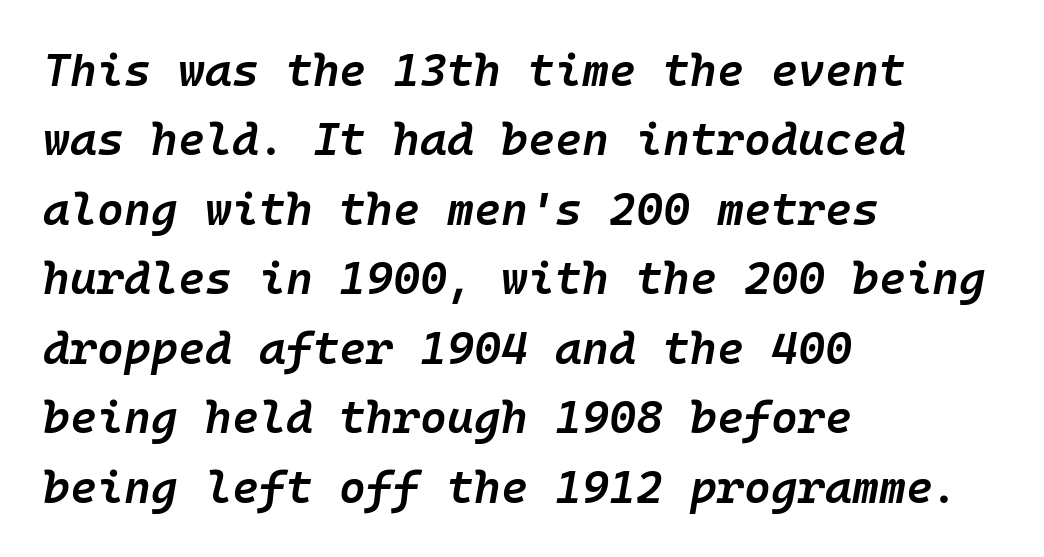
Q: Is the text bold? A: Semi-bold.
Q: Is the text italic (slanted)? A: Yes, it leans right by about 10 degrees.
Q: Is the text underlined? A: No.
Q: How is the paragraph aligned? A: Left-aligned.
Q: Is the spacing between letters normal or unusually wide? A: Normal.
Q: Is the spacing between lines tight, normal or loose? A: Normal.
Q: Width (condensed, normal, or wide)? A: Normal.
Q: Stroke contrast? A: Low.
Q: x-height? A: Medium.
Q: Monospaced? A: Yes.
